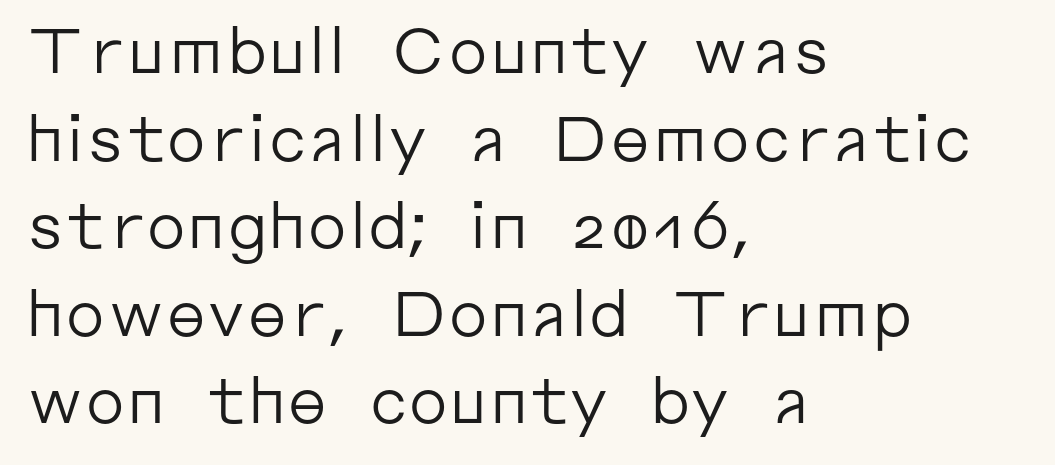
The image shows 63 px regular-weight sans-serif type, upright; set left-aligned, normal line spacing (1.39x), normal letter spacing, not underlined; low stroke contrast and a medium x-height.
